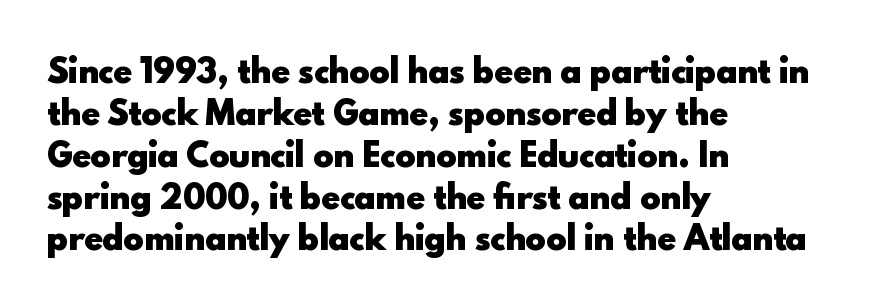
Q: Is the text bold? A: Yes.
Q: Is the text italic (slanted)? A: No, it is upright.
Q: Is the typeface a serif or a sans-serif typeface? A: Sans-serif.
Q: Is the text underlined? A: No.
Q: How is the paragraph aligned? A: Left-aligned.
Q: Is the spacing between letters normal or unusually wide? A: Normal.
Q: Is the spacing between lines tight, normal or loose? A: Normal.
Q: Width (condensed, normal, or wide)? A: Normal.
Q: x-height? A: Small.
Q: Monospaced? A: No.
